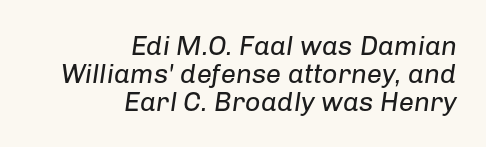
The image shows 27 px text type, italic (leaning right); set right-aligned, tight line spacing (1.03x), normal letter spacing, not underlined.
